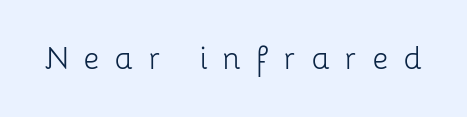
Honestly, the letter spacing is so wide it's the main thing you notice. Unmarked baselines from the first word to the last. Here the designer chose a conventional face with non-uniform glyph widths. You can tell it's not italic because the verticals are truly vertical. The cut favours lightness, reaching ordinary text weight at its darkest. The type family on display is of the sans-serif kind.
